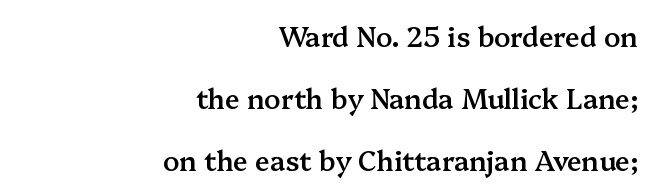
The rendering uses a large line-height, opening up the rows. The letters are semibold — heavier than regular but short of a full bold. The rag falls on the left side of this text block. Italic? Not at all — the glyphs are vertical. Compared with typical body copy, the letter spacing here is the same. Nobody drew a line under any word here.
